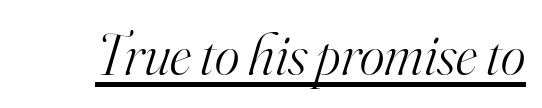
Q: Is the text bold? A: No.
Q: Is the text italic (slanted)? A: Yes, it leans right by about 16 degrees.
Q: Is the typeface a serif or a sans-serif typeface? A: Serif.
Q: Is the text underlined? A: Yes.
Q: Is the spacing between letters normal or unusually wide? A: Normal.
Q: Width (condensed, normal, or wide)? A: Normal.
Q: Stroke contrast? A: High.
Q: x-height? A: Small.
Q: Monospaced? A: No.
